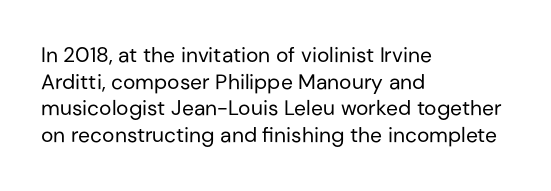
{"italic": "no", "bold": "no", "underline": "no", "align": "left", "line_spacing": "normal", "line_spacing_ratio": 1.27, "letter_spacing": "normal", "letter_spacing_em": 0.0, "glyph_px": 21}
